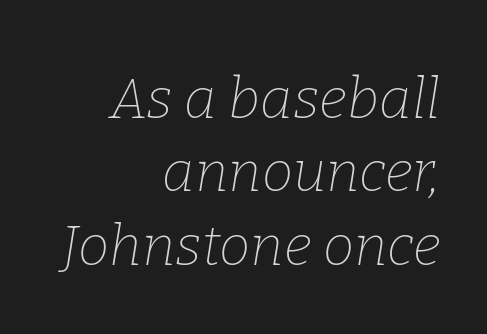
{"serif": "yes", "italic": "yes", "lean": "right", "slant_degrees": 9, "bold": "no", "weight": "thin", "width": "normal", "stroke_contrast": "low", "x_height": "medium", "monospaced": "no", "underline": "no", "align": "right", "line_spacing": "normal", "line_spacing_ratio": 1.31, "letter_spacing": "normal", "letter_spacing_em": 0.0, "glyph_px": 56}
